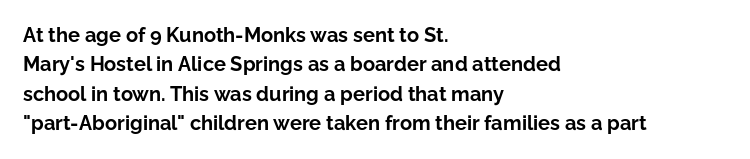
Q: Is the text bold? A: Yes.
Q: Is the text italic (slanted)? A: No, it is upright.
Q: Is the text underlined? A: No.
Q: How is the paragraph aligned? A: Left-aligned.
Q: Is the spacing between letters normal or unusually wide? A: Normal.
Q: Is the spacing between lines tight, normal or loose? A: Normal.
